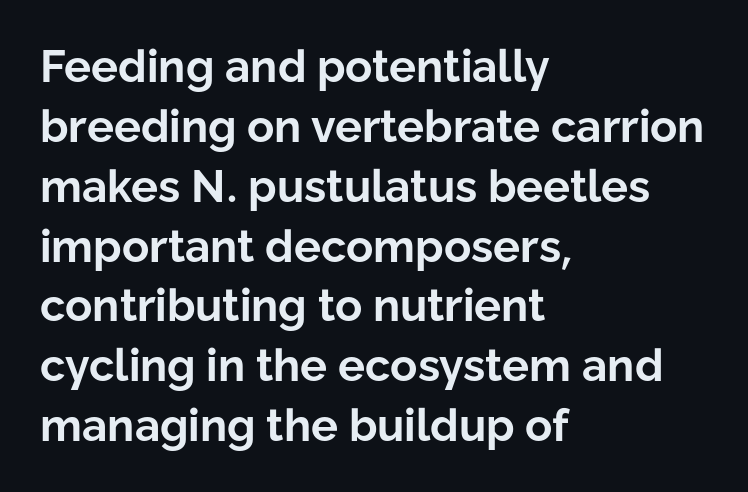
The image shows 45 px bold sans-serif type, upright; set left-aligned, normal line spacing (1.33x), normal letter spacing, not underlined; low stroke contrast and a medium x-height.
